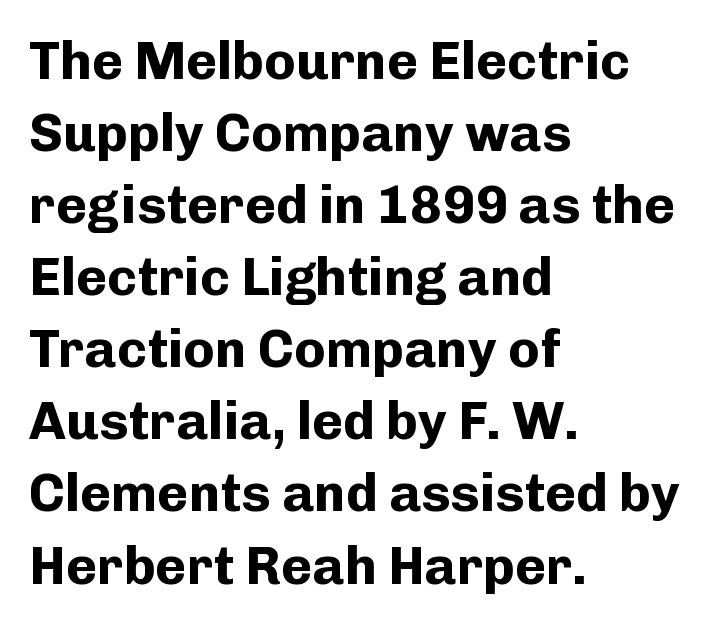
Q: Is the text bold? A: Yes.
Q: Is the text italic (slanted)? A: No, it is upright.
Q: Is the typeface a serif or a sans-serif typeface? A: Sans-serif.
Q: Is the text underlined? A: No.
Q: How is the paragraph aligned? A: Left-aligned.
Q: Is the spacing between letters normal or unusually wide? A: Normal.
Q: Is the spacing between lines tight, normal or loose? A: Normal.
Q: Width (condensed, normal, or wide)? A: Normal.
Q: Stroke contrast? A: Low.
Q: x-height? A: Medium.
Q: Monospaced? A: No.
